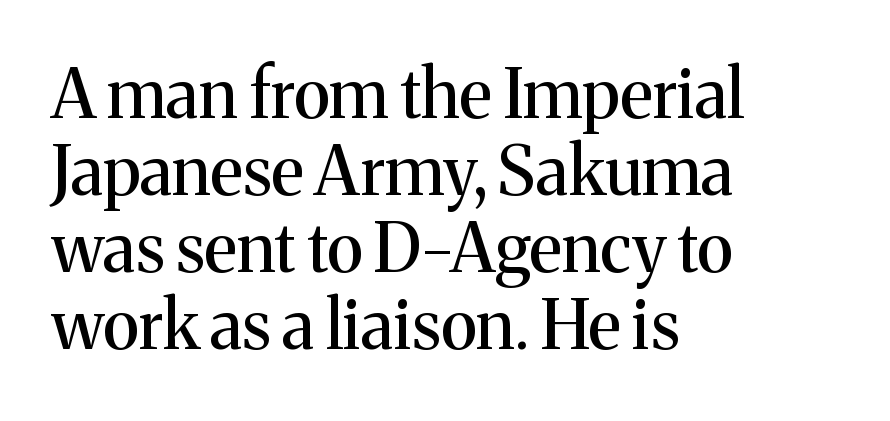
{"serif": "yes", "italic": "no", "width": "normal", "stroke_contrast": "medium", "x_height": "medium", "monospaced": "no", "underline": "no", "align": "left", "line_spacing": "tight", "line_spacing_ratio": 1.15, "letter_spacing": "normal", "letter_spacing_em": 0.0, "glyph_px": 67}
